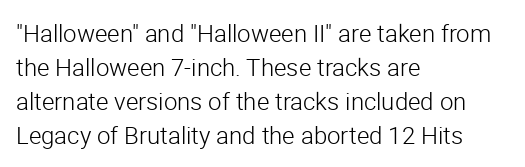
Q: Is the text bold? A: No.
Q: Is the text italic (slanted)? A: No, it is upright.
Q: Is the text underlined? A: No.
Q: How is the paragraph aligned? A: Left-aligned.
Q: Is the spacing between letters normal or unusually wide? A: Normal.
Q: Is the spacing between lines tight, normal or loose? A: Normal.
